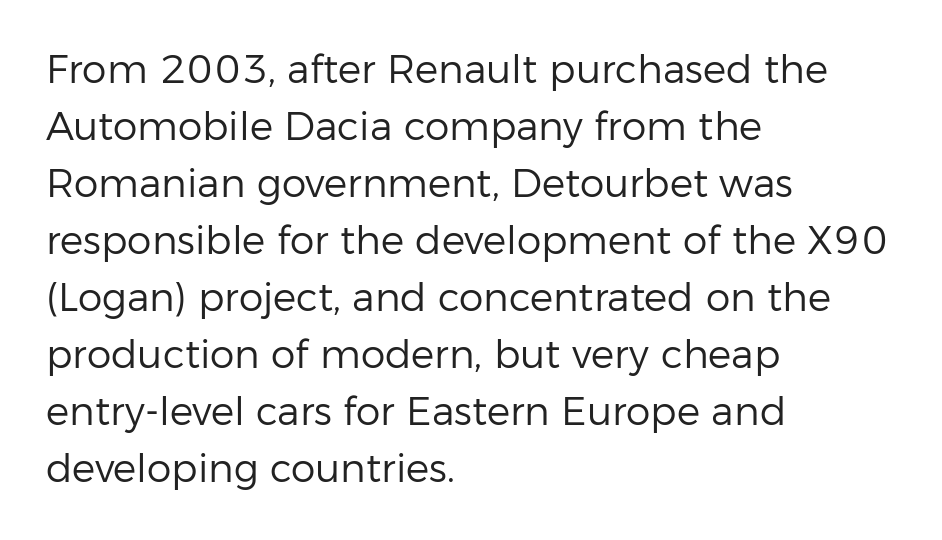
The image shows 39 px regular-weight sans-serif type, upright; set left-aligned, normal line spacing (1.46x), normal letter spacing, not underlined; low stroke contrast and a medium x-height.
